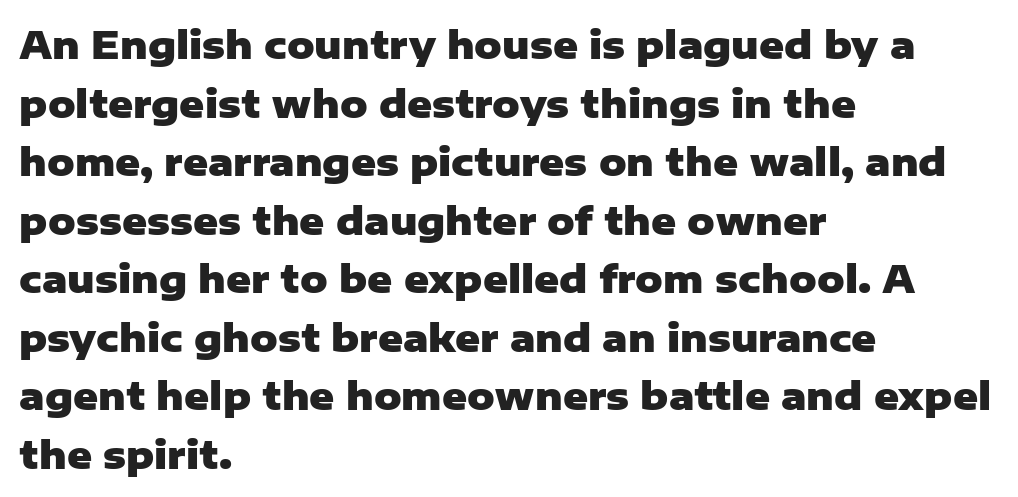
{"serif": "no", "italic": "no", "bold": "yes", "weight": "heavy", "width": "normal", "stroke_contrast": "low", "x_height": "medium", "monospaced": "no", "underline": "no", "align": "left", "line_spacing": "normal", "line_spacing_ratio": 1.54, "letter_spacing": "normal", "letter_spacing_em": 0.0, "glyph_px": 38}
